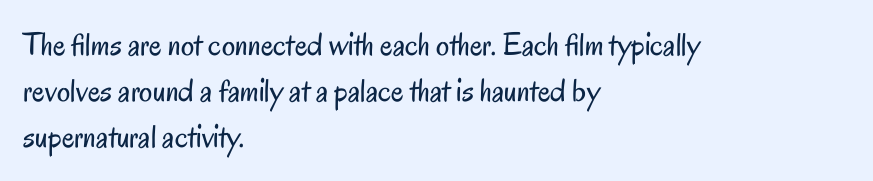
{"serif": "no", "italic": "no", "bold": "no", "weight": "regular", "width": "condensed", "stroke_contrast": "low", "x_height": "small", "monospaced": "no", "underline": "no", "align": "left", "line_spacing": "normal", "line_spacing_ratio": 1.39, "letter_spacing": "normal", "letter_spacing_em": 0.0, "glyph_px": 33}
